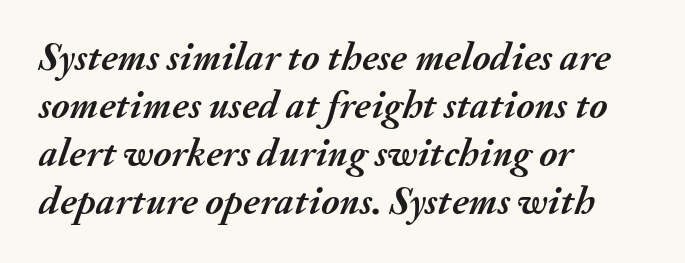
The image shows 40 px semibold type, italic (leaning right); set left-aligned, line spacing 1.2x, normal letter spacing, not underlined; medium stroke contrast and a small x-height.
